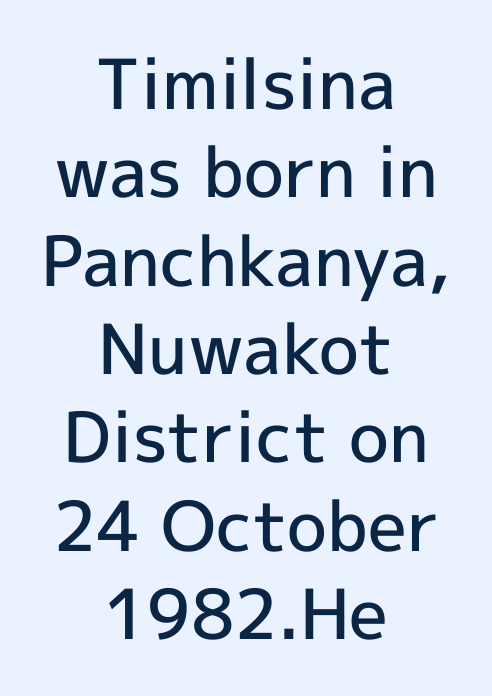
The image shows 69 px semibold sans-serif type, upright; set centered, normal line spacing (1.28x), normal letter spacing, not underlined; a medium x-height.
